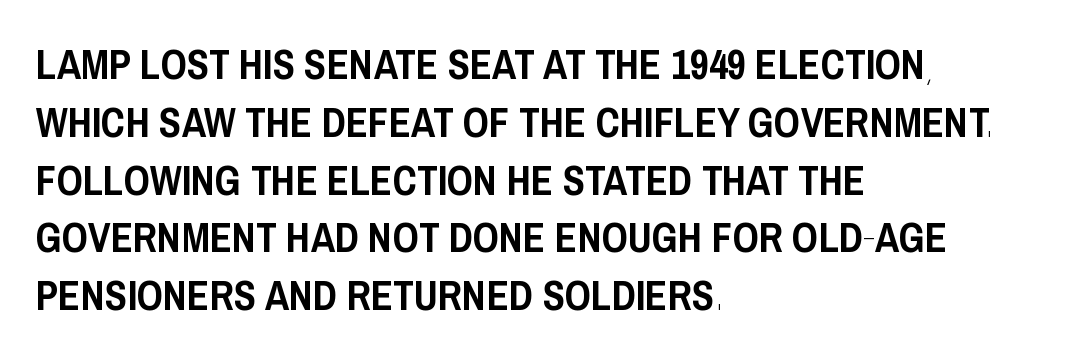
Here the glyphs are tracked normally, forming tight word shapes. A typesetter would call this proportional, since set widths differ per character. Notice how the passage keeps a crisp vertical edge on the left only. Compared with typical paragraphs, the rows here are spaced about the same.
